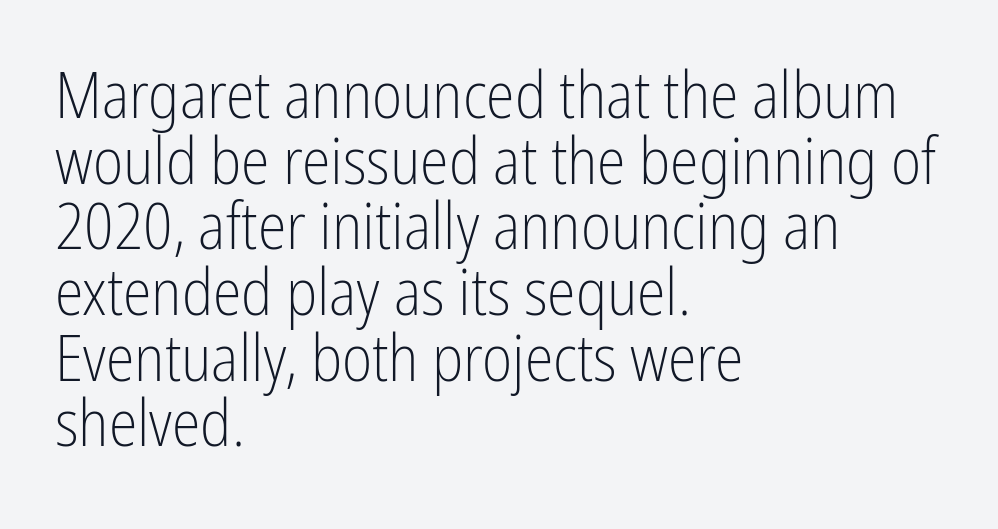
Weight: regular or lighter. Stroke terminals: plain, sans-serif. The typography opts for an upright posture over an oblique one. Short and long lines alike share a common starting point at left. Proportional: the letters do not fall into vertical columns.
